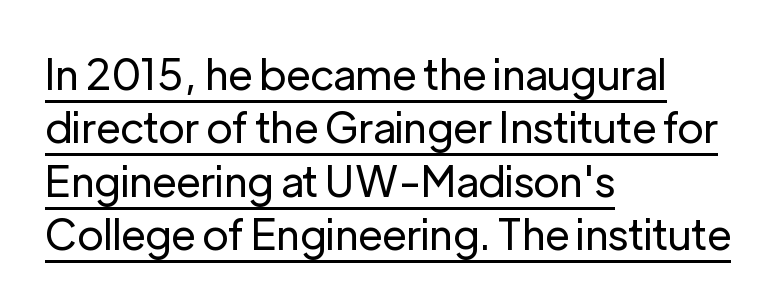
This block has exactly the height ordinary leading produces. In terms of posture, this sample is upright. The type is set solid horizontally, with unmodified tracking. Each letter's strokes conclude bluntly, with no projecting serifs.
